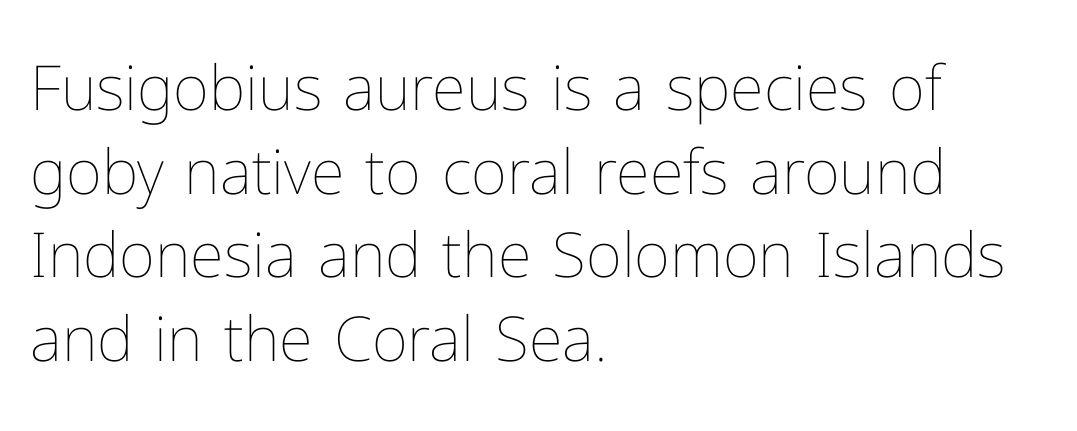
Heft: none added — not bold. The passage shown is not underscored anywhere. The paragraph shown leans on its left margin. Every character sits straight up, as roman type does. Caption: standard tracking, unaltered. Character widths vary here, with narrow letters taking less room than wide ones.
